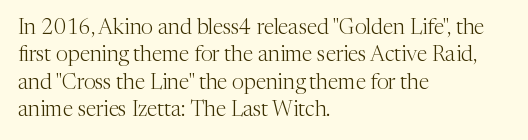
Q: Is the text bold? A: No.
Q: Is the text italic (slanted)? A: No, it is upright.
Q: Is the text underlined? A: No.
Q: How is the paragraph aligned? A: Left-aligned.
Q: Is the spacing between letters normal or unusually wide? A: Normal.
Q: Is the spacing between lines tight, normal or loose? A: Normal.
